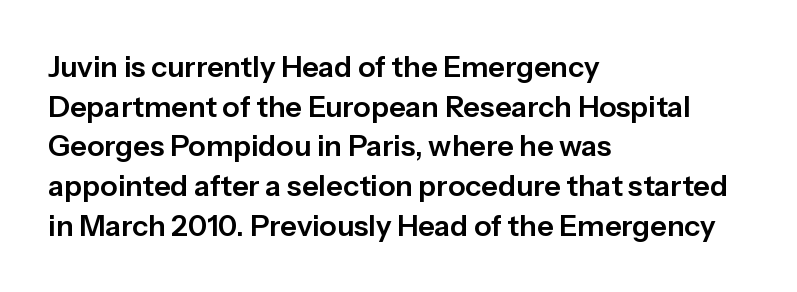
Rule under the text: the space is simply empty. Layout note: lines flush left. These lines were composed using upright roman letters. Do the characters align in a grid? No, the font is proportional. Note: no serifs on the glyphs.
